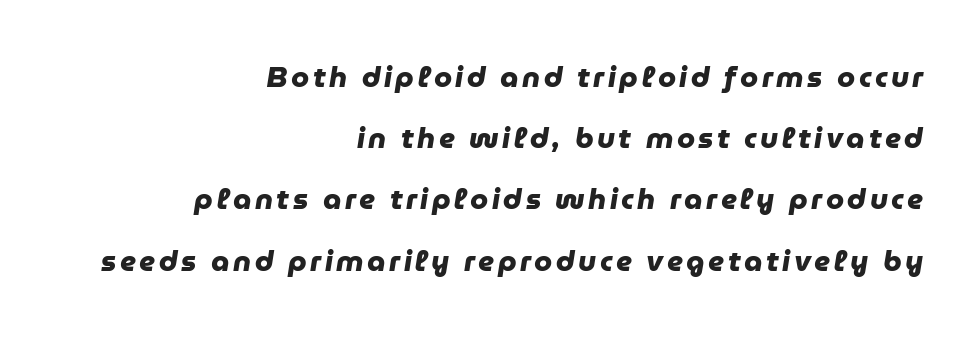
The image shows 29 px heavy sans-serif type; set right-aligned, loose line spacing (2.11x), not underlined; low stroke contrast and a medium x-height.
